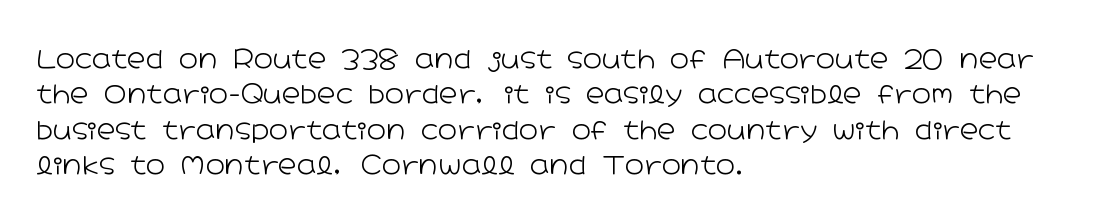
Vertically, the passage feels balanced, rows spaced as you'd expect. No italicization has been applied; the sample stays upright. A bare baseline throughout the passage. Think standard paragraph weight, or any step lighter than that.
